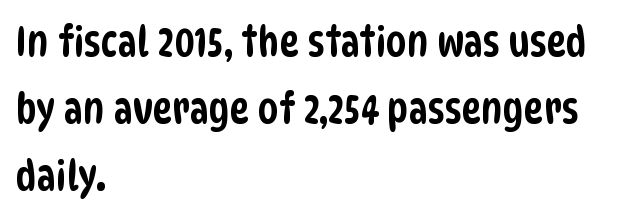
Each line starts at the same left margin while the right side varies. Vertically, the passage feels balanced, rows spaced as you'd expect. Serifs: no, the terminals of the letterforms are clean. These lines are rendered in a variable-pitch font. Underline: absent.
